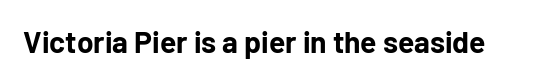
The specimen reads as upright at a glance. In terms of letterform style, serifs are entirely absent. What stands out about the letter spacing? Nothing — it is the standard amount. Chunky letters — that's bold for sure. Proportional: the letters do not fall into vertical columns. Check under the words: just untouched page.
